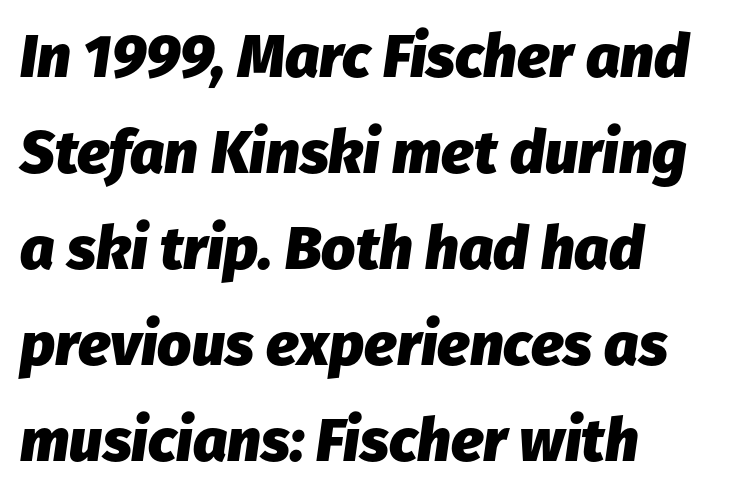
{"italic": "yes", "lean": "right", "slant_degrees": 8, "bold": "yes", "weight": "heavy", "width": "normal", "stroke_contrast": "low", "x_height": "medium", "monospaced": "no", "underline": "no", "align": "left", "line_spacing": "normal", "line_spacing_ratio": 1.6, "letter_spacing": "normal", "letter_spacing_em": 0.0, "glyph_px": 60}
